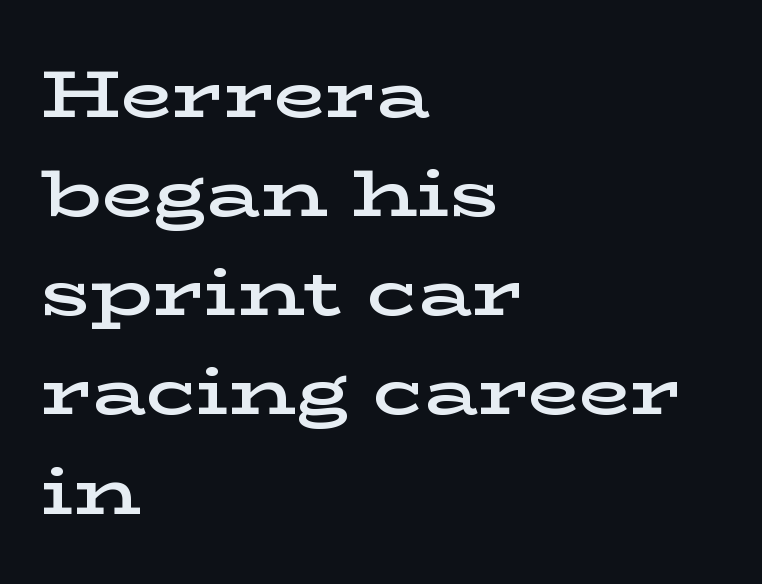
{"serif": "yes", "italic": "no", "bold": "semi", "weight": "semibold", "width": "wide", "stroke_contrast": "low", "x_height": "medium", "monospaced": "no", "underline": "no", "align": "left", "line_spacing": "normal", "line_spacing_ratio": 1.48, "letter_spacing": "normal", "letter_spacing_em": 0.0, "glyph_px": 67}
